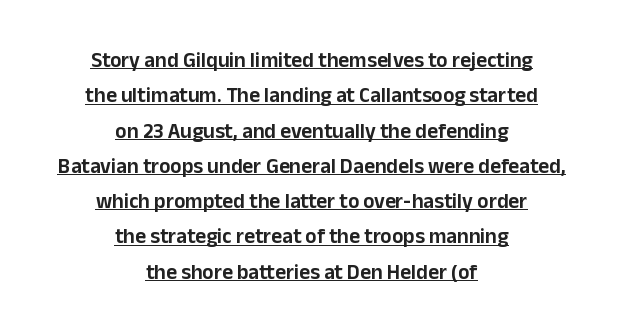
{"italic": "no", "underline": "yes", "align": "center", "line_spacing": "normal", "line_spacing_ratio": 1.68, "letter_spacing": "normal", "letter_spacing_em": 0.0, "glyph_px": 21}
